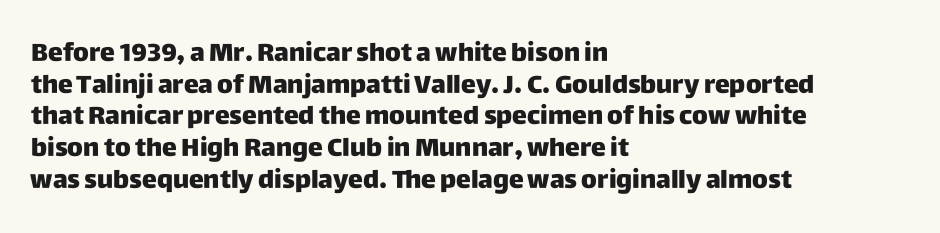
Q: Is the text bold? A: Yes.
Q: Is the text italic (slanted)? A: No, it is upright.
Q: Is the text underlined? A: No.
Q: How is the paragraph aligned? A: Left-aligned.
Q: Is the spacing between letters normal or unusually wide? A: Normal.
Q: Is the spacing between lines tight, normal or loose? A: Normal.
